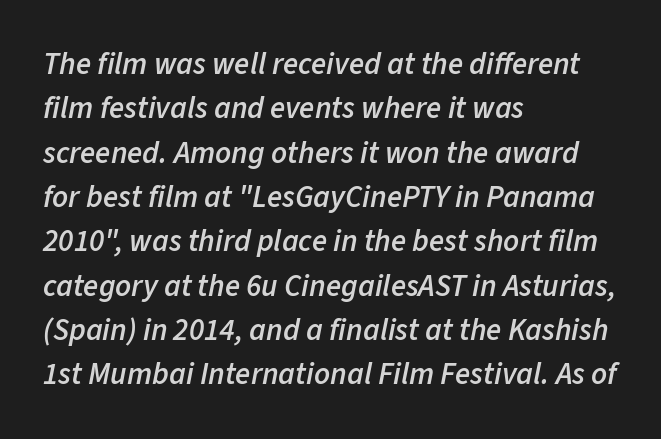
Q: Is the text bold? A: Semi-bold.
Q: Is the text italic (slanted)? A: Yes, it leans right by about 11 degrees.
Q: Is the text underlined? A: No.
Q: How is the paragraph aligned? A: Left-aligned.
Q: Is the spacing between letters normal or unusually wide? A: Normal.
Q: Is the spacing between lines tight, normal or loose? A: Normal.
Q: Width (condensed, normal, or wide)? A: Normal.
Q: Stroke contrast? A: Low.
Q: x-height? A: Medium.
Q: Monospaced? A: No.
